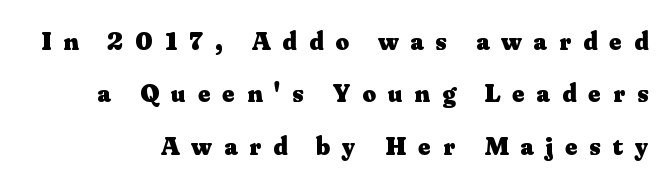
Q: Is the text bold? A: Yes.
Q: Is the text italic (slanted)? A: No, it is upright.
Q: Is the text underlined? A: No.
Q: Is the spacing between letters normal or unusually wide? A: Unusually wide.
Q: Is the spacing between lines tight, normal or loose? A: Loose.
